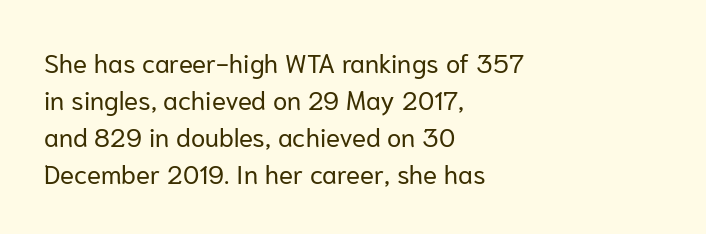
Q: Is the text bold? A: No.
Q: Is the text italic (slanted)? A: No, it is upright.
Q: Is the text underlined? A: No.
Q: How is the paragraph aligned? A: Left-aligned.
Q: Is the spacing between letters normal or unusually wide? A: Normal.
Q: Is the spacing between lines tight, normal or loose? A: Normal.
